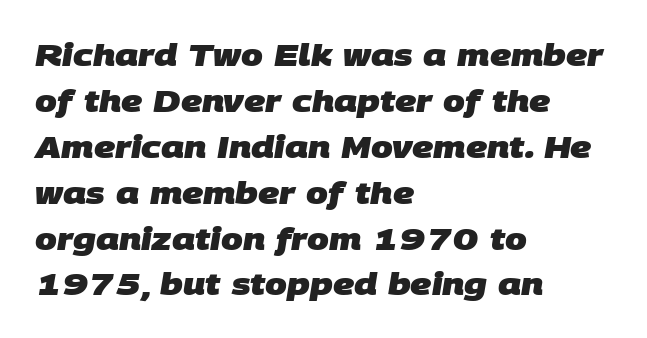
{"serif": "no", "bold": "yes", "weight": "heavy", "width": "normal", "stroke_contrast": "low", "x_height": "large", "monospaced": "no", "underline": "no", "align": "left", "line_spacing": "normal", "line_spacing_ratio": 1.48, "letter_spacing": "normal", "letter_spacing_em": 0.0, "glyph_px": 31}
